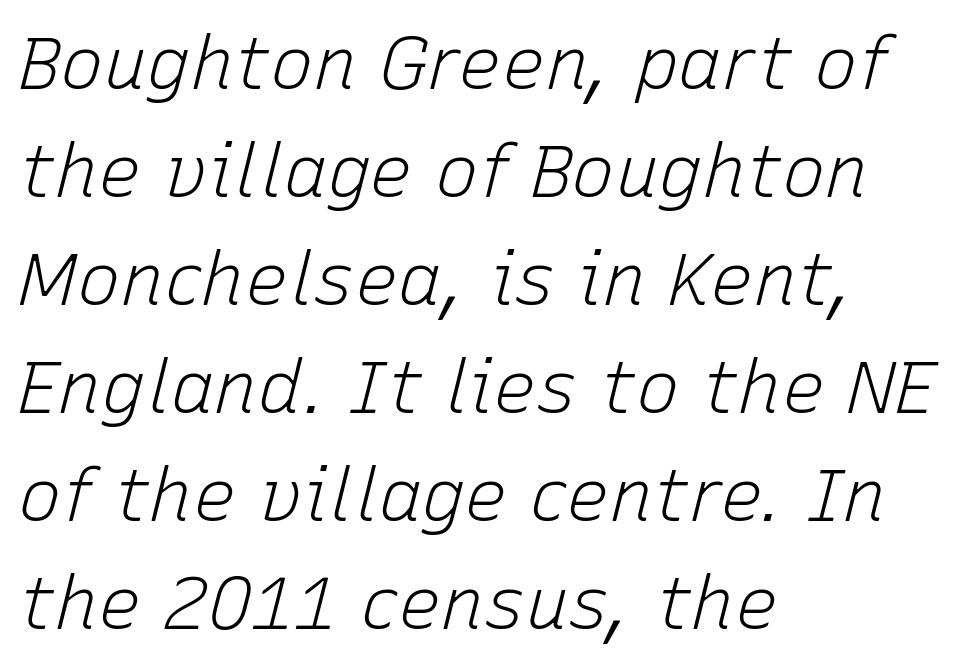
Q: Is the text bold? A: No.
Q: Is the text italic (slanted)? A: Yes, it leans right by about 15 degrees.
Q: Is the text underlined? A: No.
Q: How is the paragraph aligned? A: Left-aligned.
Q: Is the spacing between letters normal or unusually wide? A: Normal.
Q: Is the spacing between lines tight, normal or loose? A: Normal.
Q: Width (condensed, normal, or wide)? A: Normal.
Q: Stroke contrast? A: Low.
Q: x-height? A: Medium.
Q: Monospaced? A: No.
